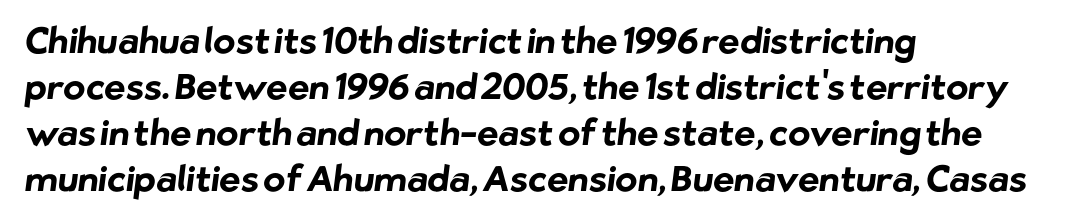
The image shows 36 px bold sans-serif type; set left-aligned, normal line spacing (1.28x), normal letter spacing, not underlined; low stroke contrast and a medium x-height.
